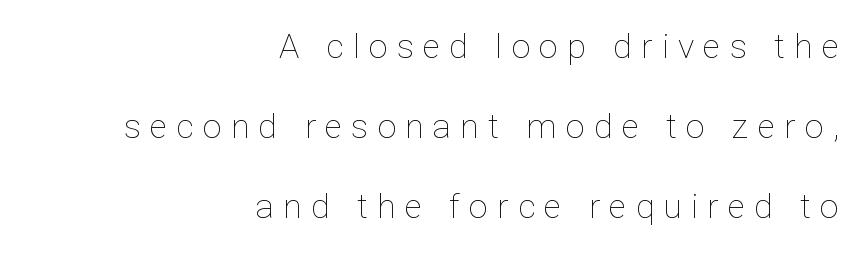
{"italic": "no", "bold": "no", "weight": "thin", "width": "normal", "stroke_contrast": "low", "x_height": "medium", "monospaced": "no", "underline": "no", "align": "right", "line_spacing": "loose", "line_spacing_ratio": 2.35, "letter_spacing": "wide", "letter_spacing_em": 0.27, "glyph_px": 34}
